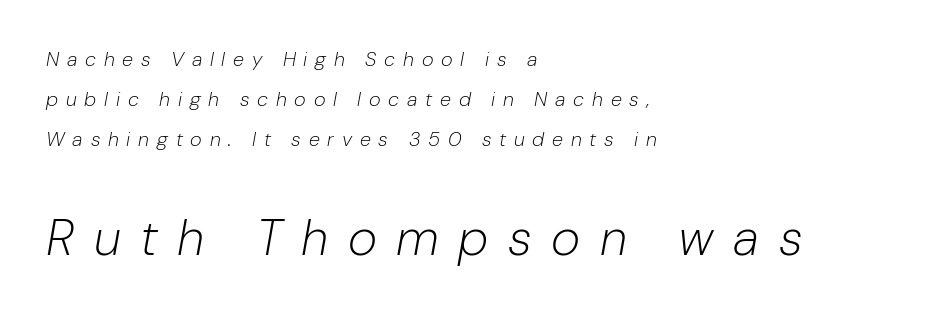
The image shows 50 px light type, italic (leaning right); set left-aligned, loose line spacing (1.99x), unusually wide letter spacing (+0.39 em), not underlined; the second (bottom) block is 2.5x larger; low stroke contrast and a medium x-height.
